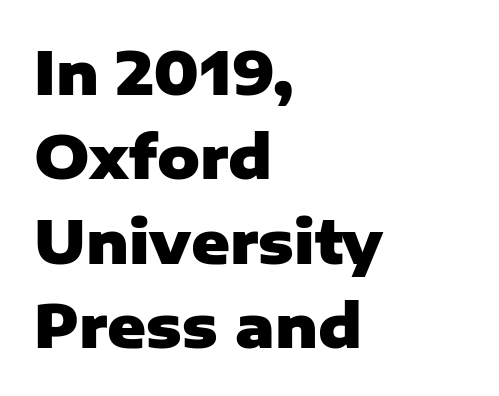
{"serif": "no", "italic": "no", "bold": "yes", "weight": "heavy", "width": "normal", "stroke_contrast": "low", "x_height": "medium", "monospaced": "no", "underline": "no", "align": "left", "line_spacing": "normal", "line_spacing_ratio": 1.43, "letter_spacing": "normal", "letter_spacing_em": 0.0, "glyph_px": 59}
